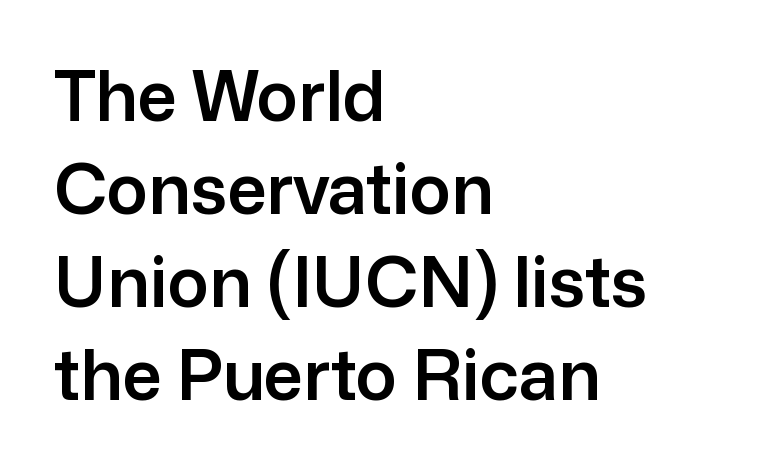
The image shows 69 px sans-serif type, upright; set left-aligned, normal line spacing (1.35x), normal letter spacing, not underlined; low stroke contrast and a medium x-height.
